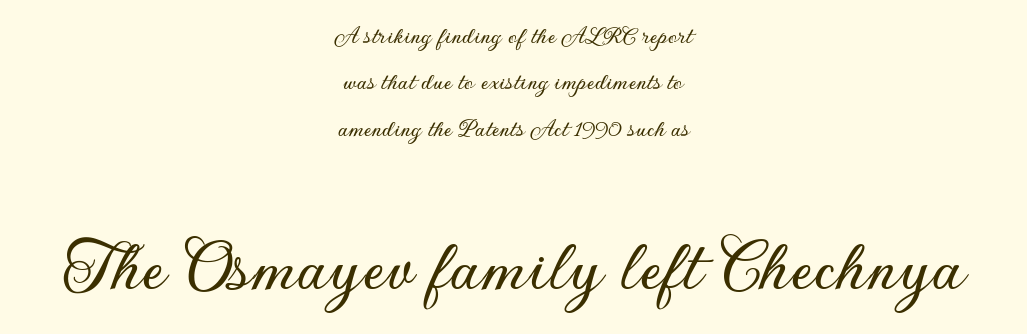
The image shows 77 px sans-serif type; set centered, line spacing 1.78x, normal letter spacing, not underlined; the second (bottom) block is 2.96x larger; low stroke contrast and a small x-height.
